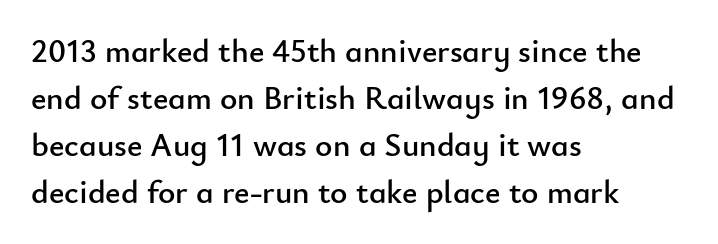
{"serif": "no", "italic": "no", "width": "normal", "stroke_contrast": "low", "x_height": "small", "monospaced": "no", "underline": "no", "align": "left", "line_spacing": "normal", "line_spacing_ratio": 1.42, "letter_spacing": "normal", "letter_spacing_em": 0.0, "glyph_px": 33}
